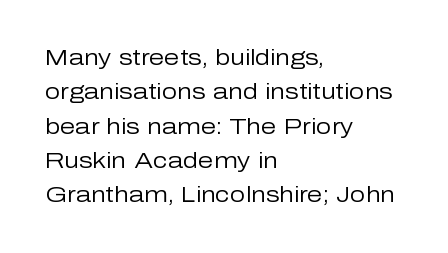
The image shows 22 px text type, upright; set left-aligned, normal line spacing (1.56x), normal letter spacing, not underlined.
